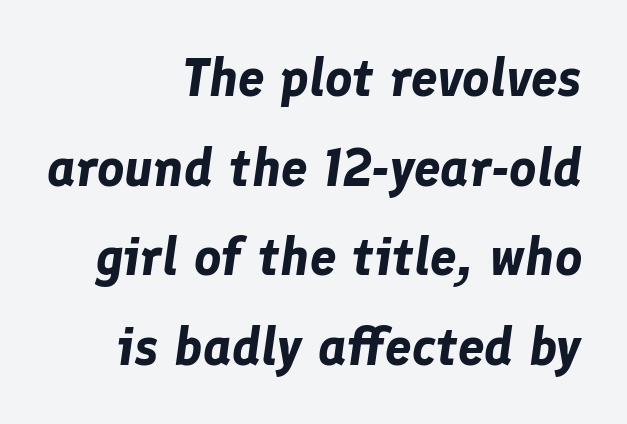
Q: Is the text bold? A: Yes.
Q: Is the text italic (slanted)? A: Yes, it leans right by about 8 degrees.
Q: Is the text underlined? A: No.
Q: How is the paragraph aligned? A: Right-aligned.
Q: Is the spacing between letters normal or unusually wide? A: Normal.
Q: Is the spacing between lines tight, normal or loose? A: Normal.
Q: Width (condensed, normal, or wide)? A: Normal.
Q: Stroke contrast? A: Low.
Q: x-height? A: Medium.
Q: Monospaced? A: No.
